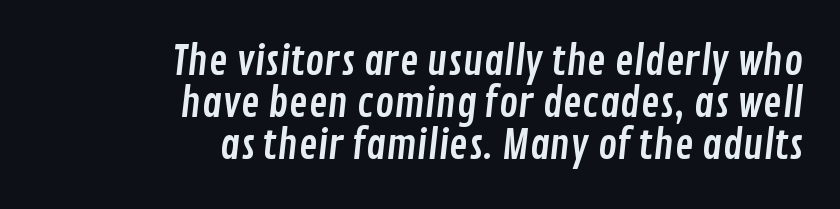
Q: Is the typeface a serif or a sans-serif typeface? A: Sans-serif.
Q: Is the text underlined? A: No.
Q: How is the paragraph aligned? A: Right-aligned.
Q: Is the spacing between letters normal or unusually wide? A: Normal.
Q: Is the spacing between lines tight, normal or loose? A: Tight.
Q: Width (condensed, normal, or wide)? A: Condensed.
Q: Stroke contrast? A: Low.
Q: x-height? A: Medium.
Q: Monospaced? A: No.
